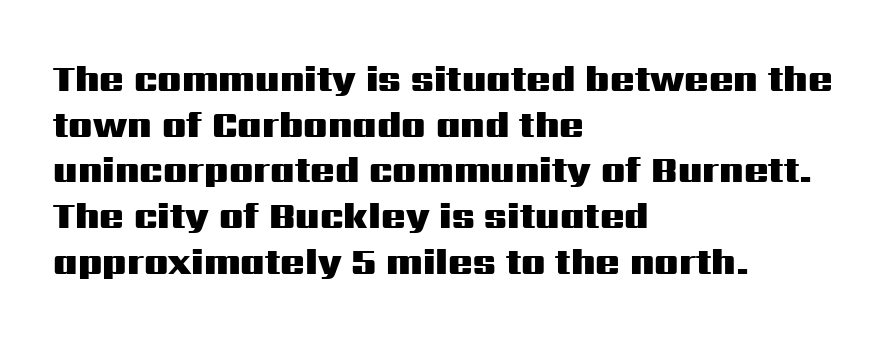
The image shows 36 px heavy, wide sans-serif type, upright; set left-aligned, normal line spacing (1.27x), normal letter spacing, not underlined; medium stroke contrast and a medium x-height.
